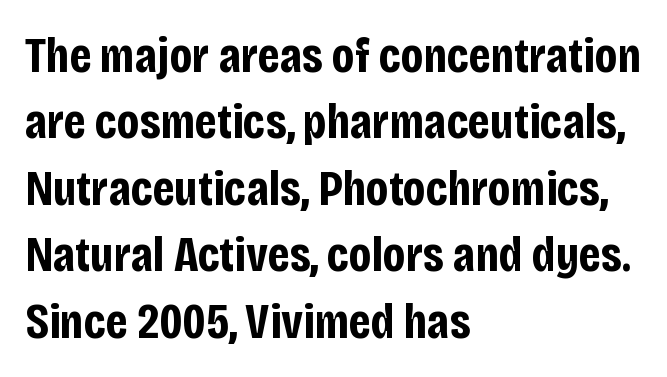
{"serif": "no", "italic": "no", "bold": "yes", "weight": "bold", "width": "condensed", "stroke_contrast": "low", "x_height": "large", "monospaced": "no", "underline": "no", "align": "left", "line_spacing": "normal", "line_spacing_ratio": 1.33, "letter_spacing": "normal", "letter_spacing_em": 0.0, "glyph_px": 50}
